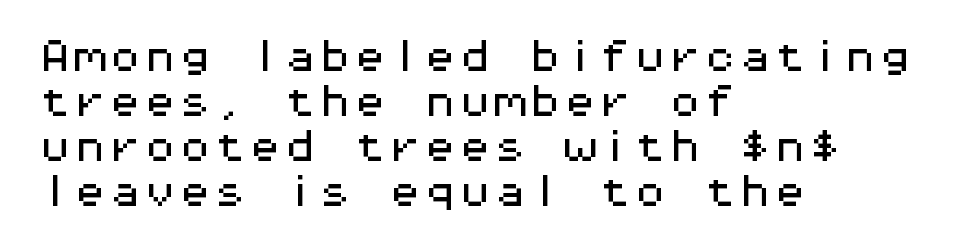
These lines stack with their left ends in a neat column. Designer's note — italics off, roman on. How are the letters spaced? Ordinarily, with no added tracking. Think of a typewriter: that constant character pitch is what you see here. Honestly, the row spacing looks completely unremarkable. Has an underline been added? It has not.
